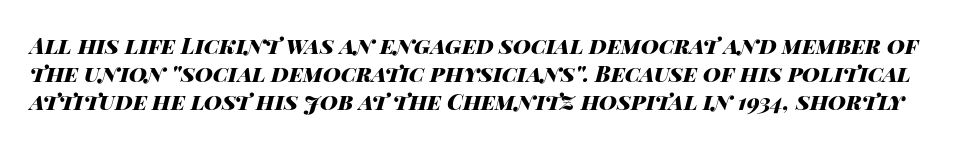
Q: Is the text bold? A: Yes.
Q: Is the text italic (slanted)? A: Yes, it leans right by about 14 degrees.
Q: Is the text underlined? A: No.
Q: Is the spacing between letters normal or unusually wide? A: Normal.
Q: Is the spacing between lines tight, normal or loose? A: Normal.
